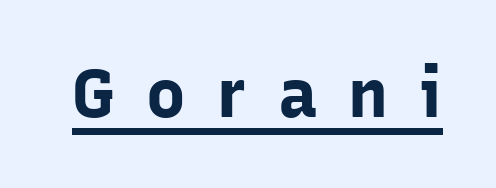
{"serif": "no", "italic": "no", "bold": "yes", "weight": "bold", "width": "normal", "stroke_contrast": "low", "x_height": "medium", "monospaced": "no", "underline": "yes", "letter_spacing": "wide", "letter_spacing_em": 0.47, "glyph_px": 66}
